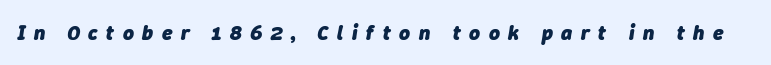
Q: Is the text bold? A: Yes.
Q: Is the text italic (slanted)? A: Yes, it leans right by about 9 degrees.
Q: Is the text underlined? A: No.
Q: Is the spacing between letters normal or unusually wide? A: Unusually wide.
